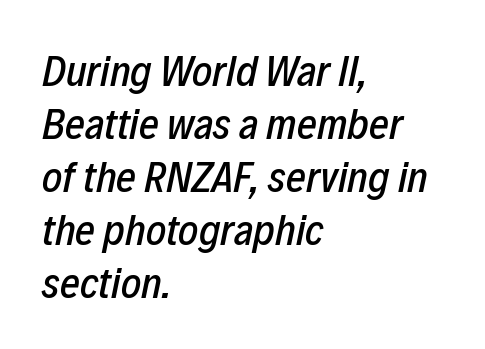
Check under the words: just untouched page. You could not count columns in this text — the font is proportionally spaced. A typesetter would call this zero additional tracking. The glyphs look as if they've been sheared to an angle.
